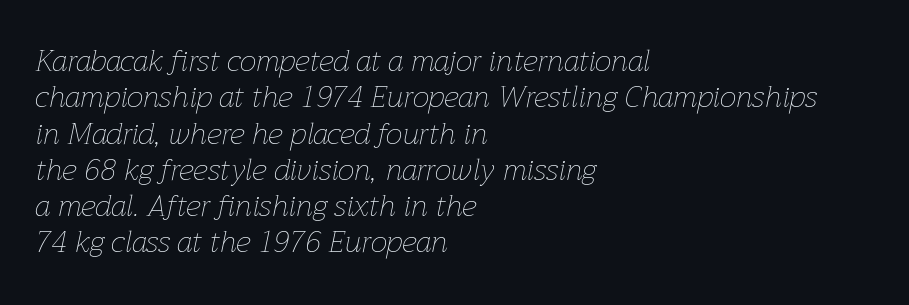
Notice how the passage keeps a crisp vertical edge on the left only. Observe the lean: these are italic letterforms. The passage shown is typed in a proportional face where columns would drift. The baseline area is clear. Compared with typical body copy, the letter spacing here is the same. The font is comparable to plain body text, perhaps lighter.
